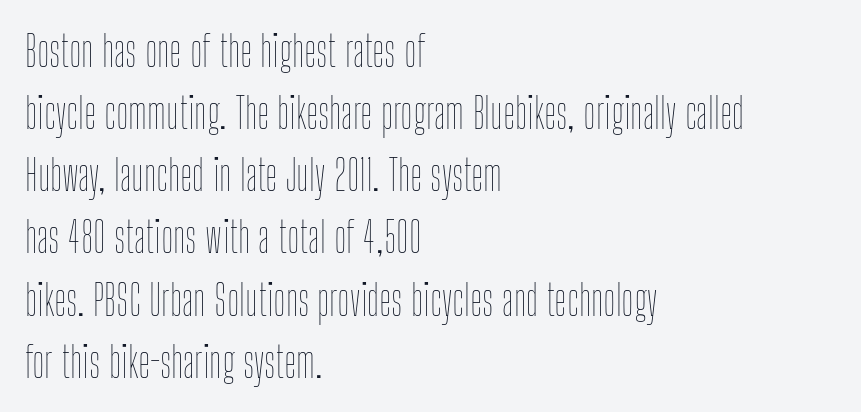
The image shows 42 px thin, condensed type, upright; set left-aligned, normal line spacing (1.48x), normal letter spacing, not underlined; low stroke contrast and a medium x-height.
